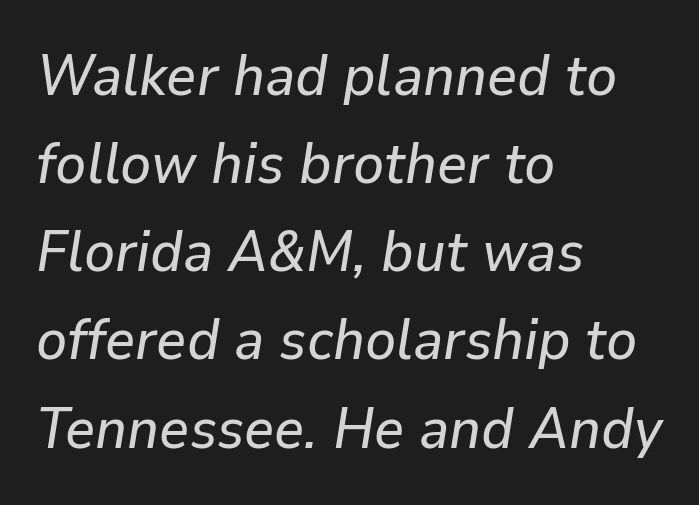
Q: Is the text italic (slanted)? A: Yes, it leans right by about 9 degrees.
Q: Is the text underlined? A: No.
Q: How is the paragraph aligned? A: Left-aligned.
Q: Is the spacing between letters normal or unusually wide? A: Normal.
Q: Is the spacing between lines tight, normal or loose? A: Normal.
Q: Width (condensed, normal, or wide)? A: Normal.
Q: Stroke contrast? A: Low.
Q: x-height? A: Medium.
Q: Monospaced? A: No.
